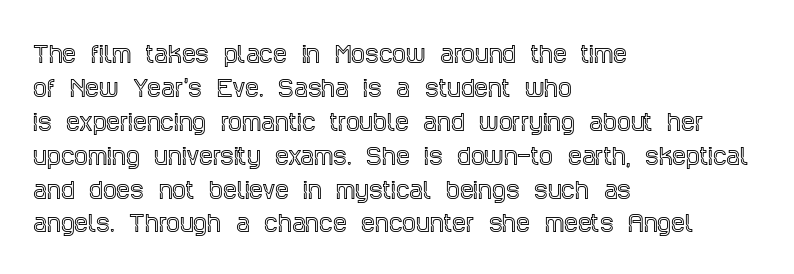
Q: Is the text italic (slanted)? A: No, it is upright.
Q: Is the text underlined? A: No.
Q: How is the paragraph aligned? A: Left-aligned.
Q: Is the spacing between letters normal or unusually wide? A: Normal.
Q: Is the spacing between lines tight, normal or loose? A: Normal.
